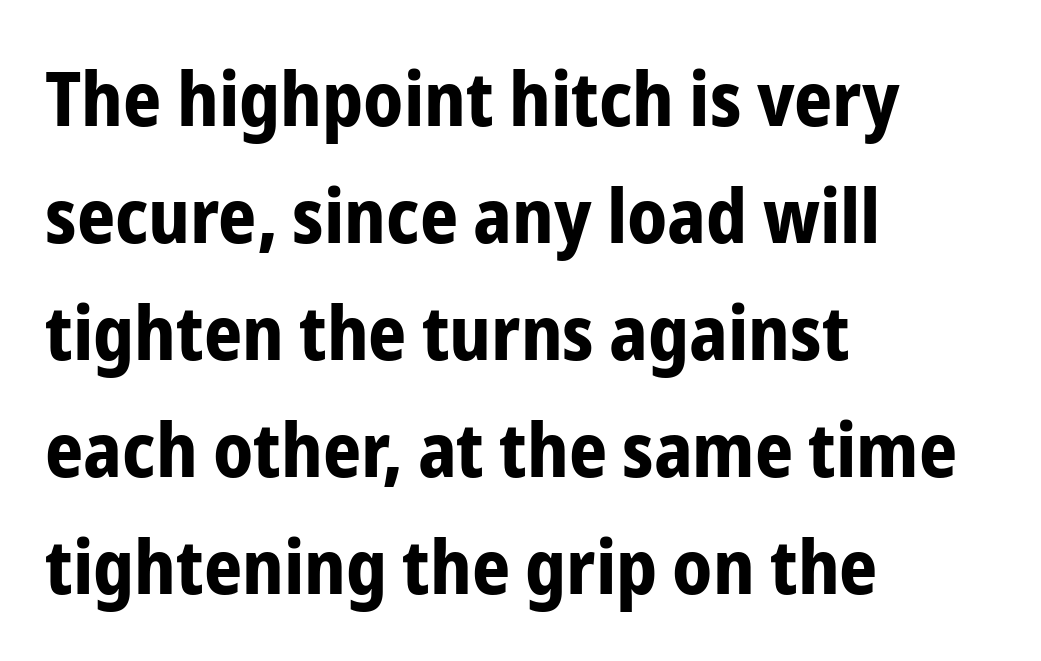
The image shows 75 px bold, condensed sans-serif type, upright; set left-aligned, normal line spacing (1.56x), normal letter spacing, not underlined; low stroke contrast and a medium x-height.
